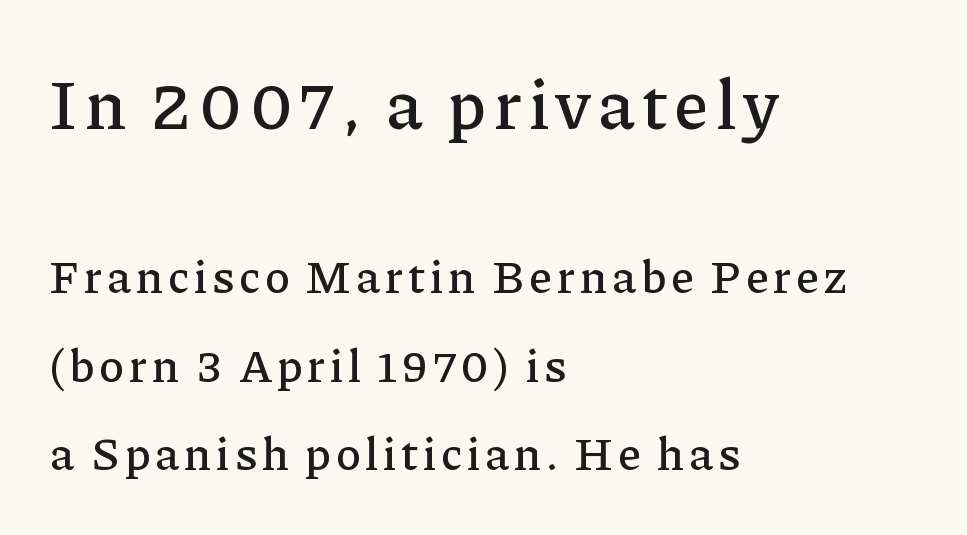
Here the designer chose a conventional face with non-uniform glyph widths. Layout note: lines flush left. The face used here appears at its bigger size in the upper chunk. This is serif lettering, the kind often seen in printed books.
